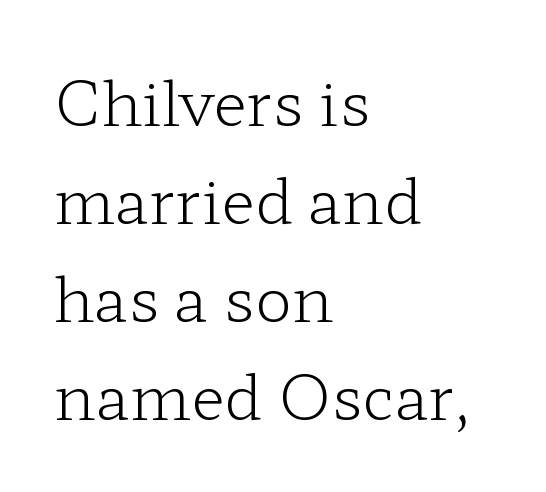
{"serif": "yes", "italic": "no", "bold": "no", "weight": "light", "width": "wide", "stroke_contrast": "low", "x_height": "medium", "monospaced": "no", "underline": "no", "align": "left", "line_spacing": "normal", "line_spacing_ratio": 1.58, "letter_spacing": "normal", "letter_spacing_em": 0.0, "glyph_px": 62}
